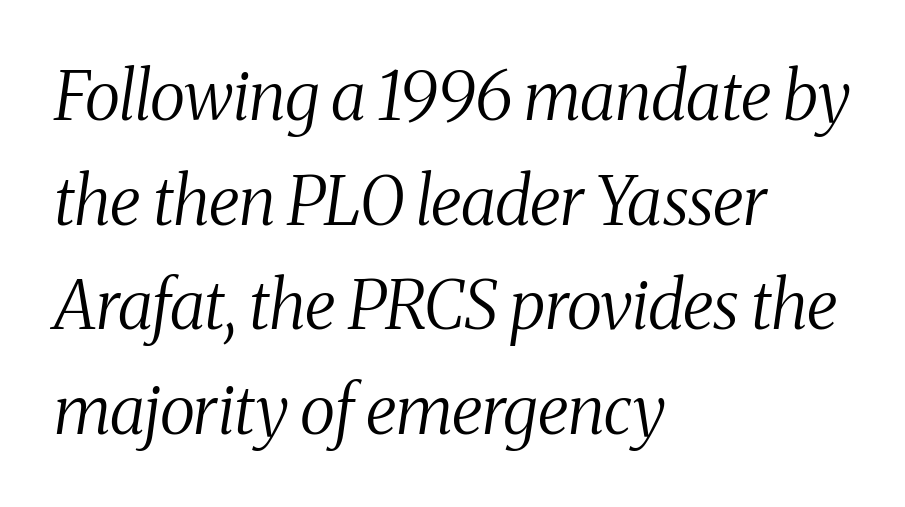
{"serif": "yes", "italic": "yes", "lean": "right", "slant_degrees": 8, "bold": "no", "weight": "regular", "width": "condensed", "stroke_contrast": "medium", "x_height": "medium", "monospaced": "no", "underline": "no", "align": "left", "line_spacing": "normal", "line_spacing_ratio": 1.56, "letter_spacing": "normal", "letter_spacing_em": 0.0, "glyph_px": 67}
